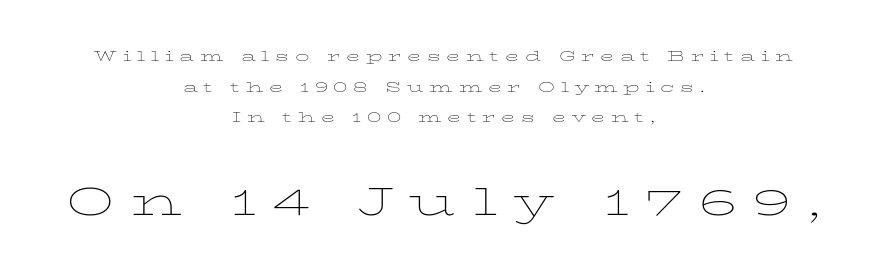
{"serif": "yes", "italic": "no", "bold": "no", "weight": "thin", "width": "wide", "stroke_contrast": "low", "x_height": "medium", "monospaced": "no", "underline": "no", "align": "center", "line_spacing": "loose", "line_spacing_ratio": 2.18, "letter_spacing": "wide", "letter_spacing_em": 0.41, "larger_block": "second", "size_ratio": 2.86, "glyph_px": 40}
